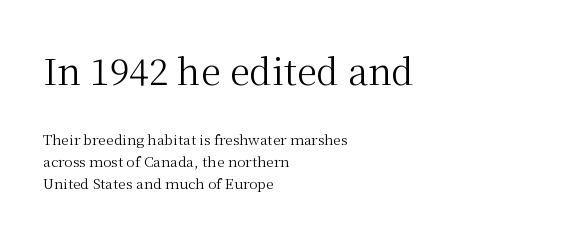
{"serif": "yes", "italic": "no", "bold": "no", "weight": "regular", "width": "normal", "stroke_contrast": "medium", "x_height": "medium", "monospaced": "no", "underline": "no", "align": "left", "line_spacing": "normal", "line_spacing_ratio": 1.56, "letter_spacing": "normal", "letter_spacing_em": 0.0, "larger_block": "first", "size_ratio": 2.57, "glyph_px": 36}
